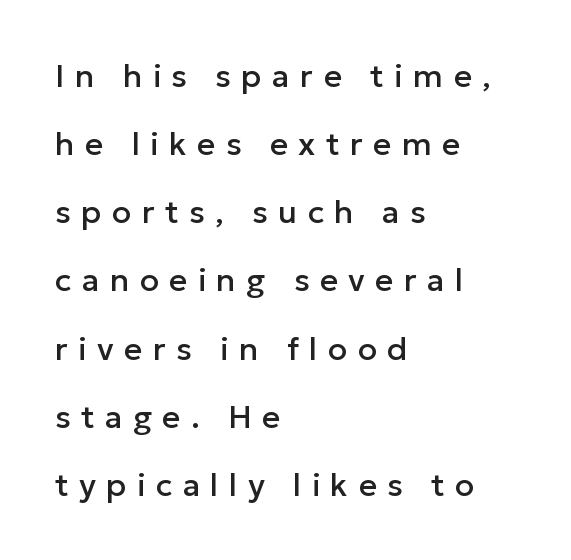
The image shows 32 px sans-serif type, upright; set left-aligned, loose line spacing (2.13x), unusually wide letter spacing (+0.32 em), not underlined; low stroke contrast and a medium x-height.
